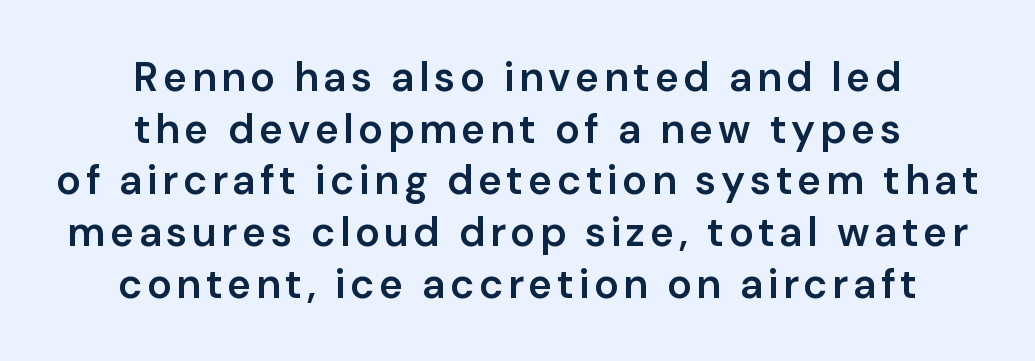
The image shows 41 px semibold sans-serif type, upright; set centered, normal line spacing (1.26x), not underlined; low stroke contrast and a medium x-height.
